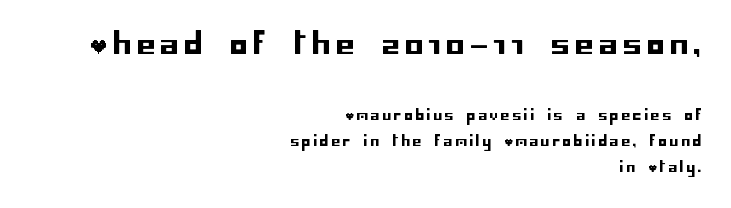
A typesetter would call this heavily tracked-out type. Is the lower block the larger one? No — the upper block carries the bigger type. A bare baseline throughout the passage. Unlike italic type, these characters show no tilt at all. The lines in this sample share a right terminus and differ only in where they begin.
